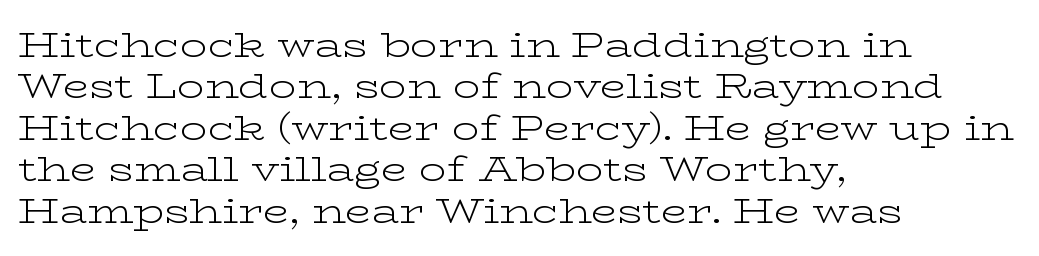
The image shows 34 px light, wide serif type, upright; set left-aligned, line spacing 1.22x, normal letter spacing, not underlined; low stroke contrast and a medium x-height.
